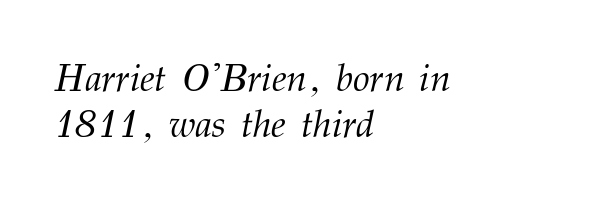
Every character sits at an angle, as italics do. This rendering features lettering with no underline. Character widths vary here, with narrow letters taking less room than wide ones. These glyphs show unthickened strokes, regular width or finer.
